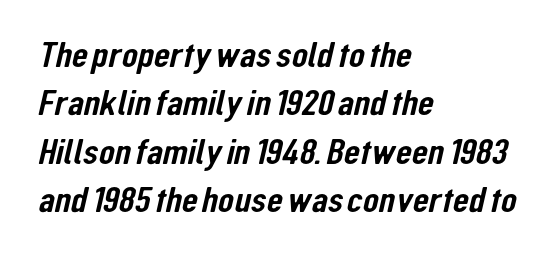
The image shows 37 px condensed sans-serif type; set left-aligned, normal line spacing (1.31x), normal letter spacing, not underlined; low stroke contrast and a medium x-height.
